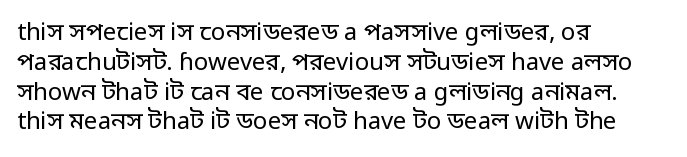
If you drew a line through each stem, it would be perfectly vertical. Tracking value appears to be zero — textbook default spacing. The rag falls on the right side of this text block. The face looks like a standard text weight, possibly lighter. The string is rendered with underlining switched off.
